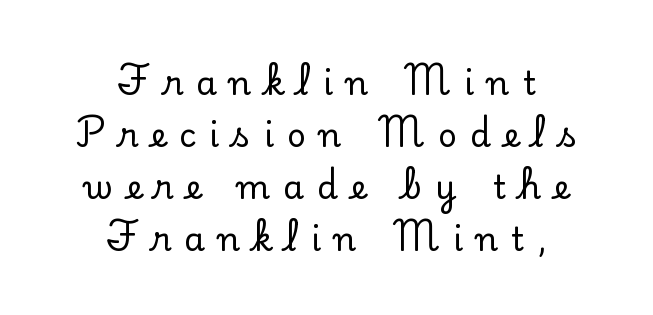
Q: Is the text italic (slanted)? A: No, it is upright.
Q: Is the typeface a serif or a sans-serif typeface? A: Serif.
Q: Is the text underlined? A: No.
Q: How is the paragraph aligned? A: Centered.
Q: Is the spacing between letters normal or unusually wide? A: Unusually wide.
Q: Is the spacing between lines tight, normal or loose? A: Normal.
Q: Width (condensed, normal, or wide)? A: Normal.
Q: Stroke contrast? A: Low.
Q: x-height? A: Small.
Q: Monospaced? A: No.
